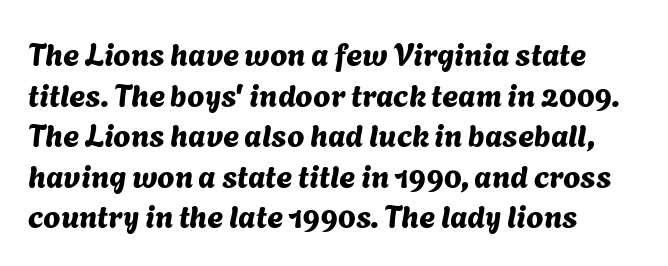
{"serif": "no", "width": "normal", "stroke_contrast": "medium", "x_height": "medium", "monospaced": "no", "underline": "no", "align": "left", "line_spacing": "normal", "line_spacing_ratio": 1.31, "letter_spacing": "normal", "letter_spacing_em": 0.0, "glyph_px": 31}
